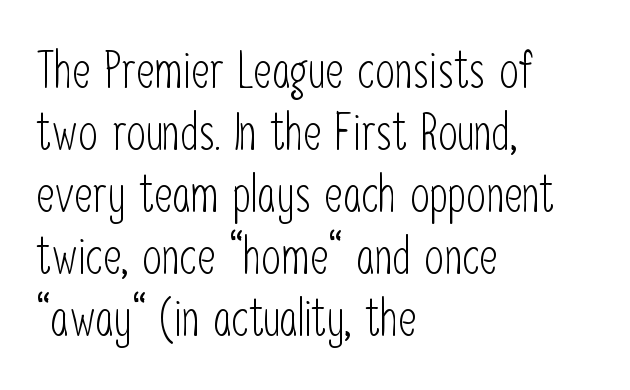
The image shows 50 px light, condensed sans-serif type, upright; set left-aligned, line spacing 1.24x, normal letter spacing, not underlined; low stroke contrast and a medium x-height.
